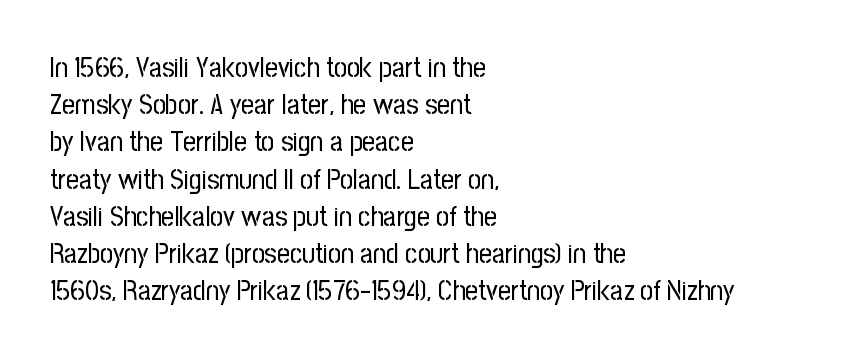
The image shows 28 px regular-weight, condensed sans-serif type, upright; set left-aligned, normal line spacing (1.33x), normal letter spacing, not underlined; low stroke contrast and a medium x-height.
